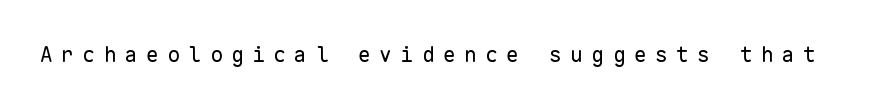
The image shows 21 px text type, upright; set unusually wide letter spacing (+0.41 em), not underlined.
